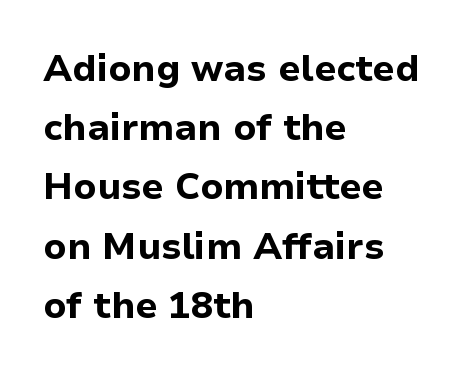
The image shows 37 px bold sans-serif type, upright; set left-aligned, normal line spacing (1.6x), normal letter spacing, not underlined; low stroke contrast and a medium x-height.
